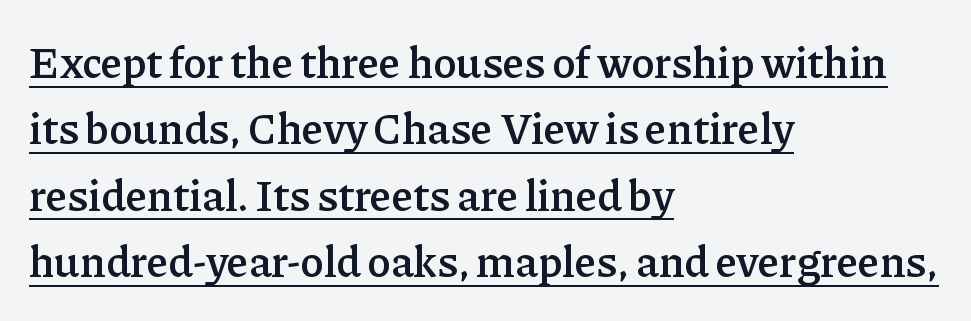
The image shows 44 px semibold serif type, upright; set left-aligned, normal line spacing (1.51x), normal letter spacing, underlined; low stroke contrast and a medium x-height.
